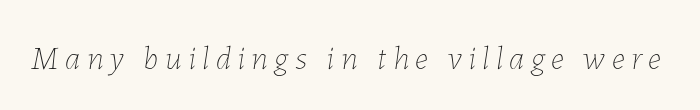
Q: Is the text bold? A: No.
Q: Is the text italic (slanted)? A: Yes, it leans right by about 7 degrees.
Q: Is the text underlined? A: No.
Q: Is the spacing between letters normal or unusually wide? A: Unusually wide.
Q: Width (condensed, normal, or wide)? A: Normal.
Q: Stroke contrast? A: Low.
Q: x-height? A: Medium.
Q: Monospaced? A: No.
